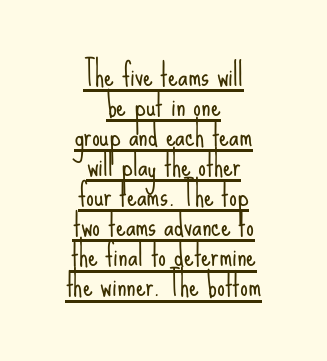
The image shows 31 px light, condensed sans-serif type, upright; set centered, tight line spacing (0.97x), normal letter spacing, underlined; low stroke contrast and a small x-height.
